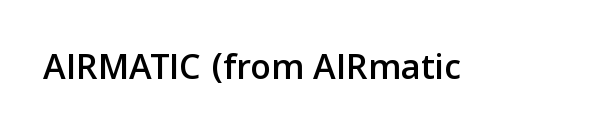
Q: Is the text italic (slanted)? A: No, it is upright.
Q: Is the typeface a serif or a sans-serif typeface? A: Sans-serif.
Q: Is the text underlined? A: No.
Q: Is the spacing between letters normal or unusually wide? A: Normal.
Q: Width (condensed, normal, or wide)? A: Normal.
Q: Stroke contrast? A: Low.
Q: x-height? A: Medium.
Q: Monospaced? A: No.
